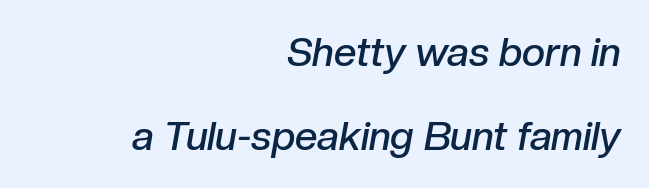
The image shows 40 px semibold type, italic (leaning right); set right-aligned, loose line spacing (2.1x), normal letter spacing, not underlined; low stroke contrast and a medium x-height.
